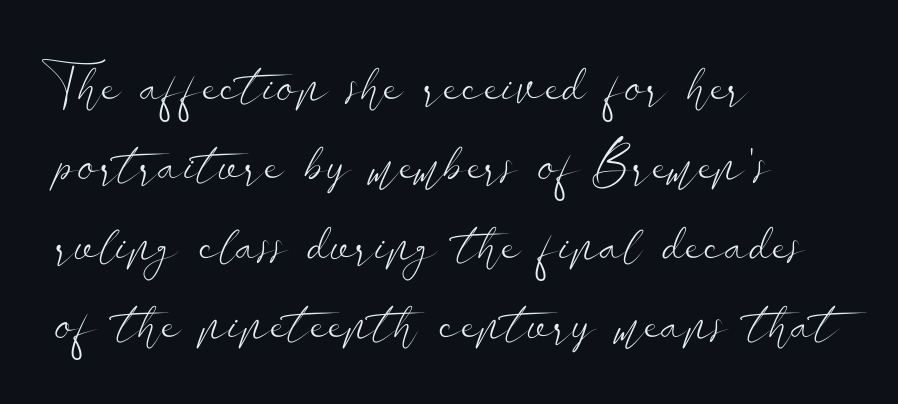
Unlike a traditional serif, this face leaves its strokes unadorned. Spacing verdict: proportional, widths tailored to each character. Quick note: interline space is typical. Layout note: lines flush left.
